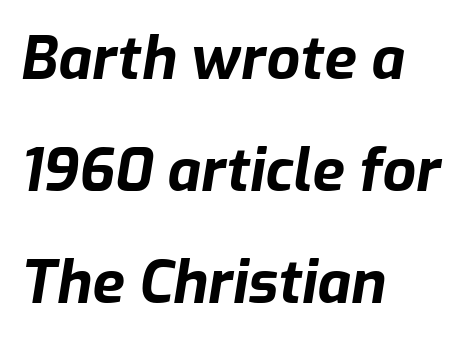
Q: Is the text bold? A: Yes.
Q: Is the text italic (slanted)? A: Yes, it leans right by about 9 degrees.
Q: Is the text underlined? A: No.
Q: How is the paragraph aligned? A: Left-aligned.
Q: Is the spacing between letters normal or unusually wide? A: Normal.
Q: Is the spacing between lines tight, normal or loose? A: Loose.
Q: Width (condensed, normal, or wide)? A: Normal.
Q: Stroke contrast? A: Low.
Q: x-height? A: Medium.
Q: Monospaced? A: No.
